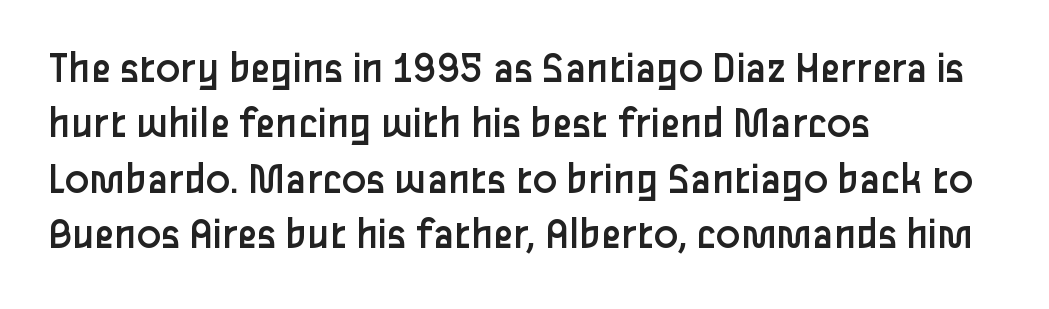
Q: Is the text bold? A: No.
Q: Is the text italic (slanted)? A: No, it is upright.
Q: Is the typeface a serif or a sans-serif typeface? A: Sans-serif.
Q: Is the text underlined? A: No.
Q: How is the paragraph aligned? A: Left-aligned.
Q: Is the spacing between letters normal or unusually wide? A: Normal.
Q: Width (condensed, normal, or wide)? A: Normal.
Q: Stroke contrast? A: Low.
Q: x-height? A: Medium.
Q: Monospaced? A: No.
